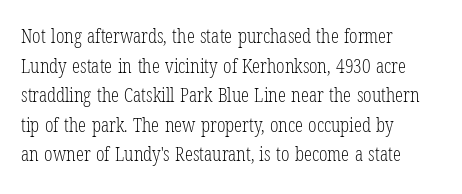
Compared with a typical body face, this is equally light or lighter still. The line texture is even and compact thanks to regular tracking. The space directly below the letters is spotless. Nope, not italic — everything's standing straight.
